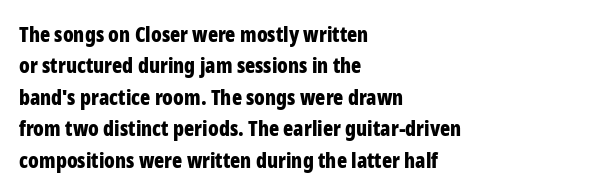
{"italic": "no", "bold": "yes", "underline": "no", "align": "left", "line_spacing": "normal", "line_spacing_ratio": 1.5, "letter_spacing": "normal", "letter_spacing_em": 0.0, "glyph_px": 21}
